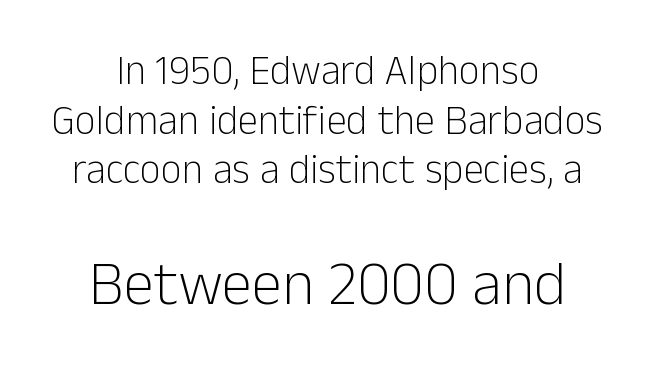
{"serif": "no", "italic": "no", "bold": "no", "weight": "light", "width": "normal", "stroke_contrast": "low", "x_height": "medium", "monospaced": "no", "underline": "no", "align": "center", "line_spacing_ratio": 1.21, "letter_spacing": "normal", "letter_spacing_em": 0.0, "larger_block": "second", "size_ratio": 1.51, "glyph_px": 62}
